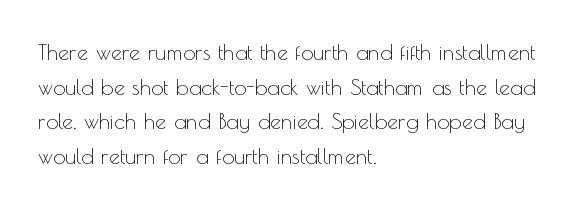
The image shows 22 px text type, upright; set left-aligned, normal line spacing (1.57x), normal letter spacing, not underlined.
